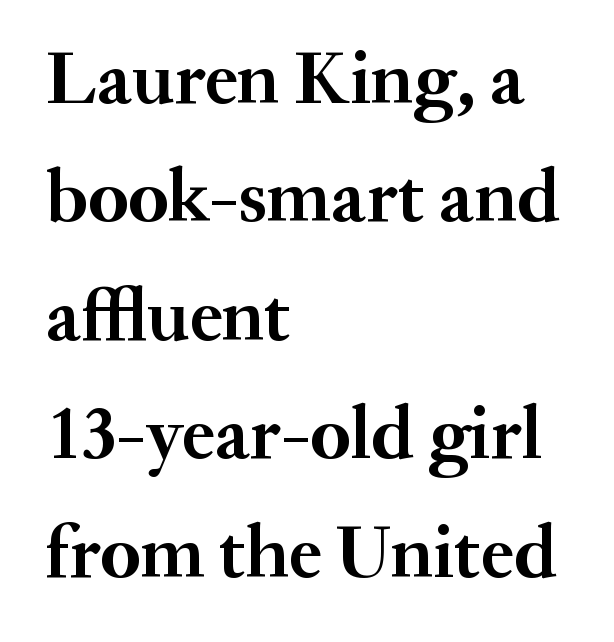
The image shows 75 px semibold serif type, upright; set left-aligned, normal line spacing (1.58x), normal letter spacing, not underlined; medium stroke contrast and a small x-height.
